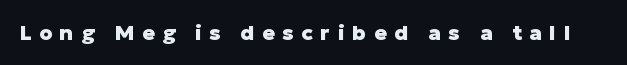
Type without underlining. Do the letters lean? They stand straight. Letter spacing: wide. This is heavy type, rendered in bold.
